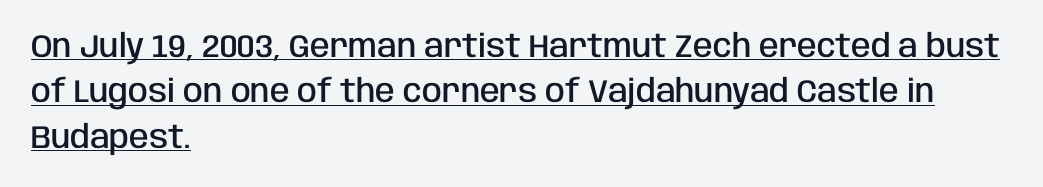
Q: Is the text bold? A: Semi-bold.
Q: Is the text italic (slanted)? A: No, it is upright.
Q: Is the typeface a serif or a sans-serif typeface? A: Sans-serif.
Q: Is the text underlined? A: Yes.
Q: How is the paragraph aligned? A: Left-aligned.
Q: Is the spacing between letters normal or unusually wide? A: Normal.
Q: Is the spacing between lines tight, normal or loose? A: Normal.
Q: Width (condensed, normal, or wide)? A: Condensed.
Q: Stroke contrast? A: Low.
Q: x-height? A: Large.
Q: Monospaced? A: No.
